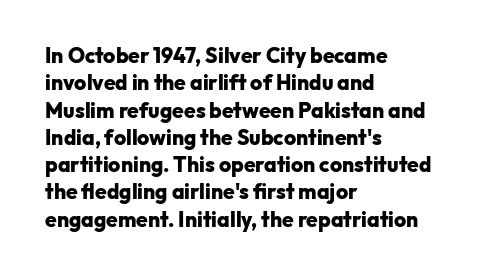
{"italic": "no", "bold": "yes", "underline": "no", "align": "left", "line_spacing": "normal", "line_spacing_ratio": 1.3, "letter_spacing": "normal", "letter_spacing_em": 0.0, "glyph_px": 21}
